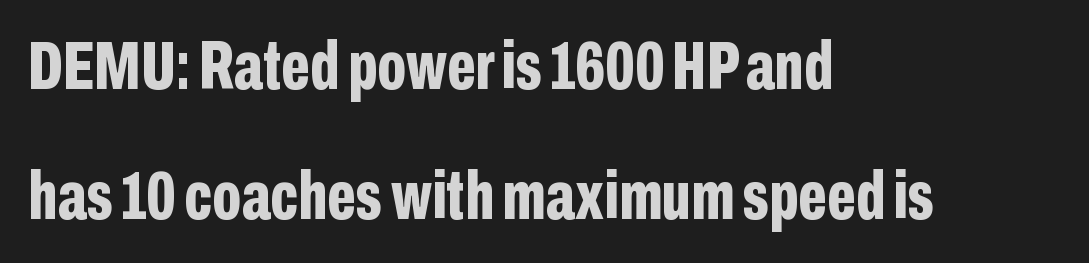
The image shows 69 px bold, condensed sans-serif type, upright; set left-aligned, line spacing 1.89x, normal letter spacing, not underlined; low stroke contrast and a medium x-height.
